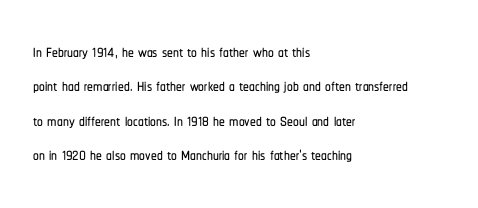
The specimen omits any rule beneath the text block's lines. The line-height multiplier appears to be the usual default. Posture: upright roman. The letters sit at their default tracking, neither squeezed nor spread.
